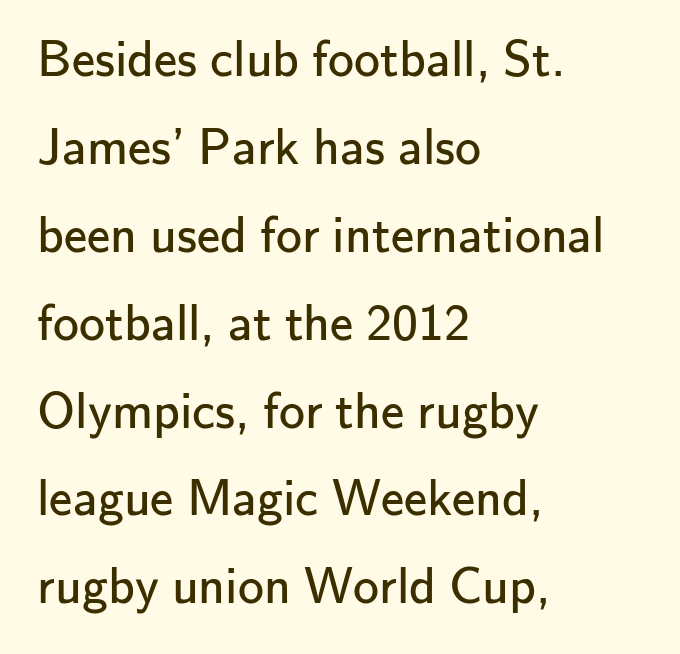
Q: Is the text bold? A: No.
Q: Is the text italic (slanted)? A: No, it is upright.
Q: Is the typeface a serif or a sans-serif typeface? A: Sans-serif.
Q: Is the text underlined? A: No.
Q: How is the paragraph aligned? A: Left-aligned.
Q: Is the spacing between letters normal or unusually wide? A: Normal.
Q: Is the spacing between lines tight, normal or loose? A: Normal.
Q: Width (condensed, normal, or wide)? A: Normal.
Q: Stroke contrast? A: Low.
Q: x-height? A: Small.
Q: Monospaced? A: No.
